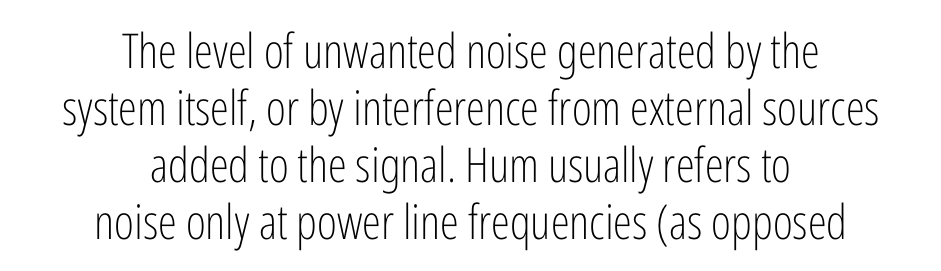
Think of a printed novel: that variable character pitch is what you see here. Designer's note — italics off, roman on. Summary of weight: not heavy and not bold. Classification — sans serif.
